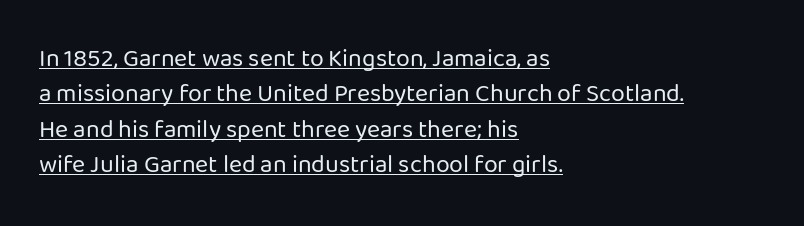
Q: Is the text bold? A: No.
Q: Is the text italic (slanted)? A: No, it is upright.
Q: Is the text underlined? A: Yes.
Q: How is the paragraph aligned? A: Left-aligned.
Q: Is the spacing between letters normal or unusually wide? A: Normal.
Q: Is the spacing between lines tight, normal or loose? A: Normal.
